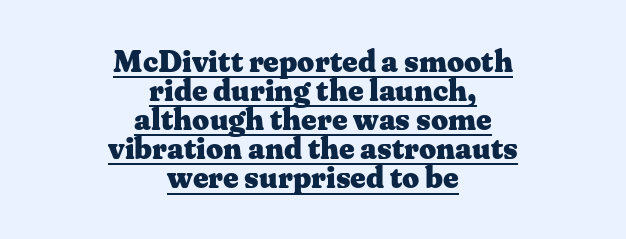
Characters follow at the spacing the type designer built in. Does the leading feel generous? Not at all — it's pinched. Where is the straight margin? There isn't one; the lines are centered. The sample's only ornament is a line tracing under the words.
